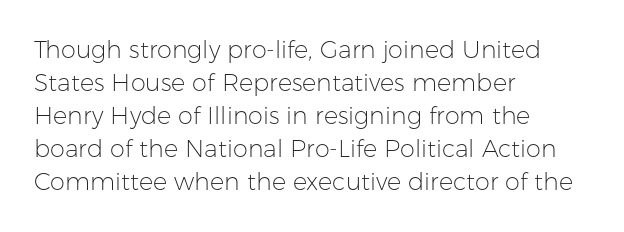
The image shows 24 px text type, upright; set left-aligned, normal line spacing (1.38x), normal letter spacing, not underlined.
